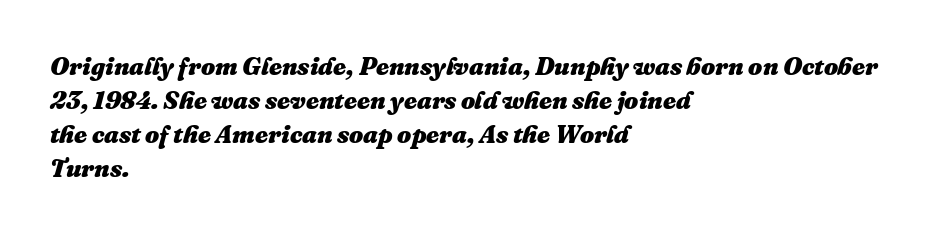
Q: Is the text bold? A: Yes.
Q: Is the text italic (slanted)? A: Yes, it leans right by about 16 degrees.
Q: Is the text underlined? A: No.
Q: How is the paragraph aligned? A: Left-aligned.
Q: Is the spacing between letters normal or unusually wide? A: Normal.
Q: Is the spacing between lines tight, normal or loose? A: Normal.
